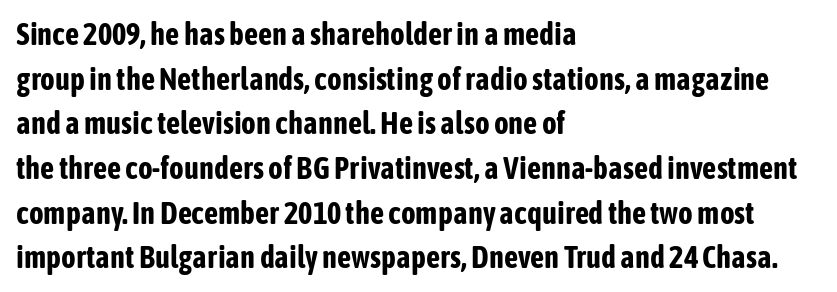
The image shows 31 px bold, condensed sans-serif type, upright; set left-aligned, normal line spacing (1.44x), normal letter spacing, not underlined; low stroke contrast and a medium x-height.
